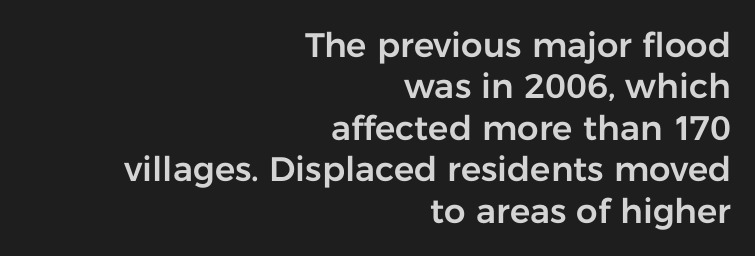
The image shows 34 px sans-serif type, upright; set right-aligned, line spacing 1.22x, normal letter spacing, not underlined; low stroke contrast and a medium x-height.
